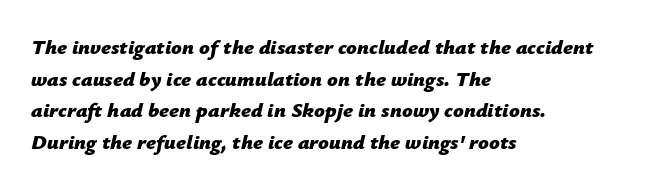
{"italic": "yes", "lean": "right", "slant_degrees": 12, "bold": "yes", "underline": "no", "align": "left", "line_spacing": "normal", "line_spacing_ratio": 1.51, "letter_spacing": "normal", "letter_spacing_em": 0.0, "glyph_px": 21}
